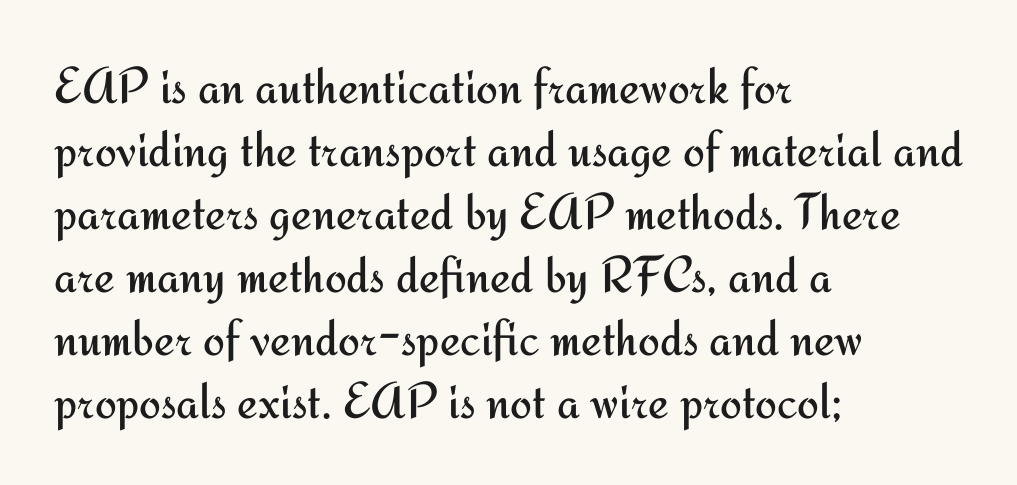
The image shows 52 px regular-weight sans-serif type, upright; set left-aligned, line spacing 1.21x, normal letter spacing, not underlined; medium stroke contrast and a small x-height.
